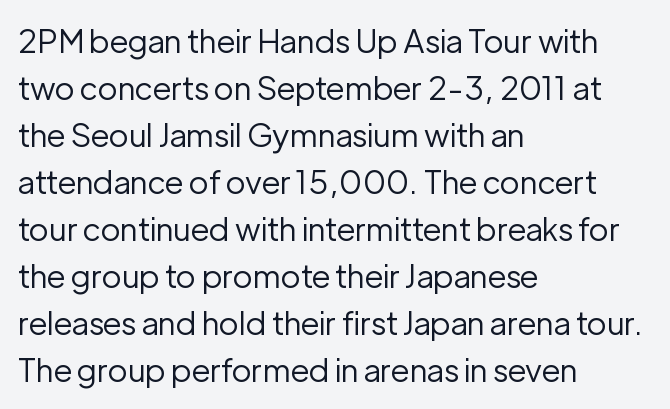
You could call the tracking neutral — neither tight nor loose. Weight: in the light-to-regular range. Horizontal bands of white between lines are of average thickness. Every stem runs plumb, perpendicular to the baseline. Varying glyph widths throughout — classic text-font behaviour. In terms of letterform style, serifs are entirely absent.
